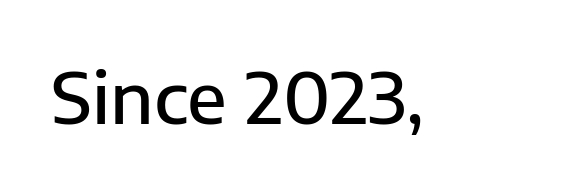
Q: Is the text bold? A: Semi-bold.
Q: Is the text italic (slanted)? A: No, it is upright.
Q: Is the typeface a serif or a sans-serif typeface? A: Sans-serif.
Q: Is the text underlined? A: No.
Q: Is the spacing between letters normal or unusually wide? A: Normal.
Q: Width (condensed, normal, or wide)? A: Normal.
Q: Stroke contrast? A: Low.
Q: x-height? A: Medium.
Q: Monospaced? A: No.
